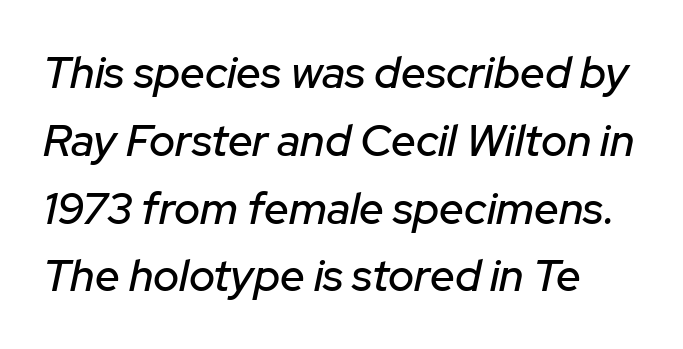
These lines are rendered in a variable-pitch font. Decoration check: the copy has no underline. Baseline-to-baseline distance is the conventional proportion of letter height. Compared with ordinary roman type, these characters are visibly tilted. Short note: letters normally spaced.
